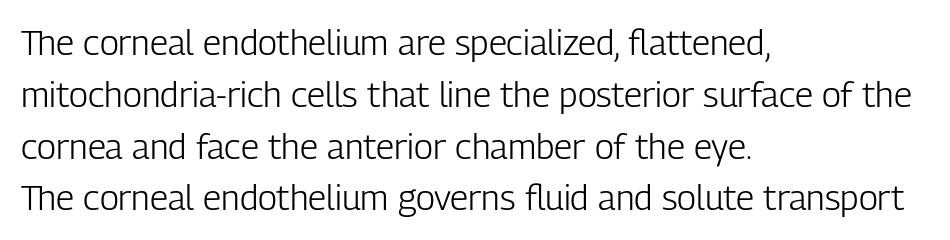
The image shows 35 px light, condensed sans-serif type, upright; set left-aligned, normal line spacing (1.48x), normal letter spacing, not underlined; low stroke contrast and a medium x-height.
